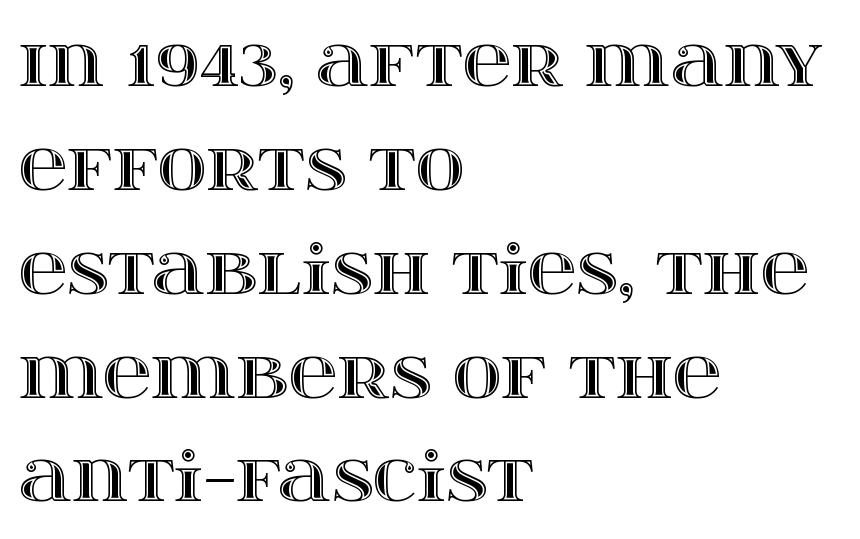
Q: Is the text italic (slanted)? A: No, it is upright.
Q: Is the text underlined? A: No.
Q: How is the paragraph aligned? A: Left-aligned.
Q: Is the spacing between letters normal or unusually wide? A: Normal.
Q: Is the spacing between lines tight, normal or loose? A: Normal.
Q: Width (condensed, normal, or wide)? A: Wide.
Q: x-height? A: Large.
Q: Monospaced? A: No.
